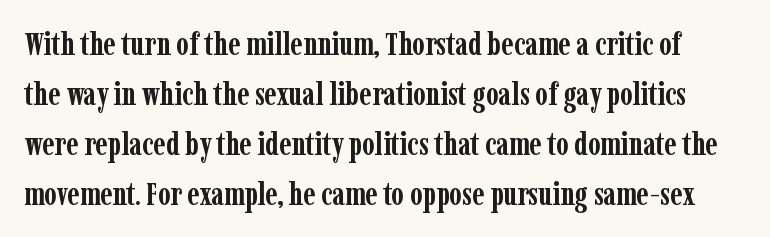
The image shows 32 px semibold, condensed serif type, upright; set normal line spacing (1.56x), normal letter spacing, not underlined; low stroke contrast and a medium x-height.
